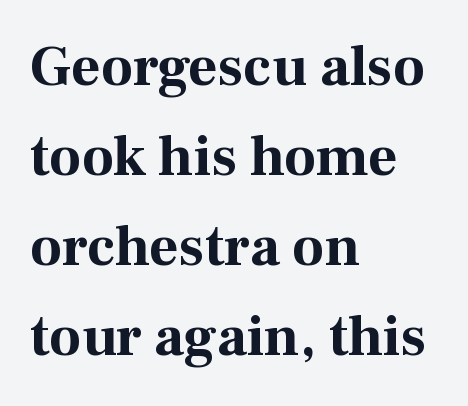
The image shows 57 px bold serif type, upright; set left-aligned, normal line spacing (1.58x), normal letter spacing, not underlined; medium stroke contrast and a medium x-height.
